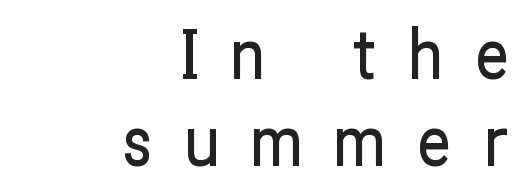
Decoration check: the copy has no underline. The tracking jumps out immediately: characters are airy and widely separated. A student would call this right alignment; a typographer would say flush right, rag left. These lines sit exactly where default settings would place them.
